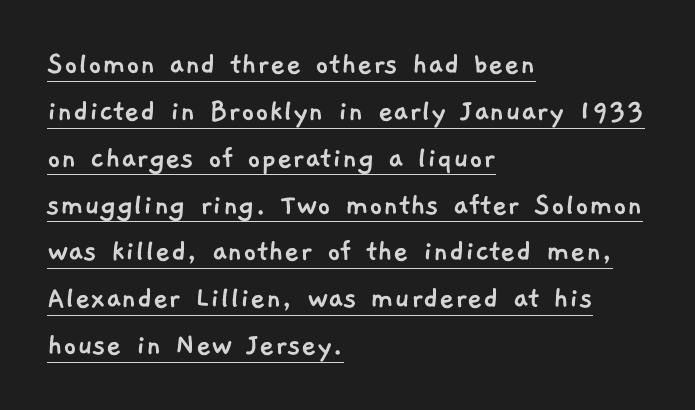
Q: Is the typeface a serif or a sans-serif typeface? A: Sans-serif.
Q: Is the text underlined? A: Yes.
Q: How is the paragraph aligned? A: Left-aligned.
Q: Is the spacing between letters normal or unusually wide? A: Normal.
Q: Is the spacing between lines tight, normal or loose? A: Normal.
Q: Width (condensed, normal, or wide)? A: Normal.
Q: Stroke contrast? A: Low.
Q: x-height? A: Medium.
Q: Monospaced? A: No.
